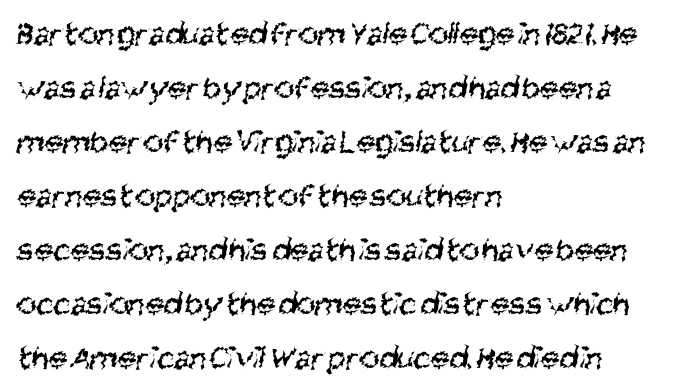
Q: Is the text bold? A: No.
Q: Is the typeface a serif or a sans-serif typeface? A: Sans-serif.
Q: Is the text underlined? A: No.
Q: How is the paragraph aligned? A: Left-aligned.
Q: Is the spacing between letters normal or unusually wide? A: Normal.
Q: Is the spacing between lines tight, normal or loose? A: Normal.
Q: Width (condensed, normal, or wide)? A: Condensed.
Q: Stroke contrast? A: Medium.
Q: x-height? A: Large.
Q: Monospaced? A: No.
